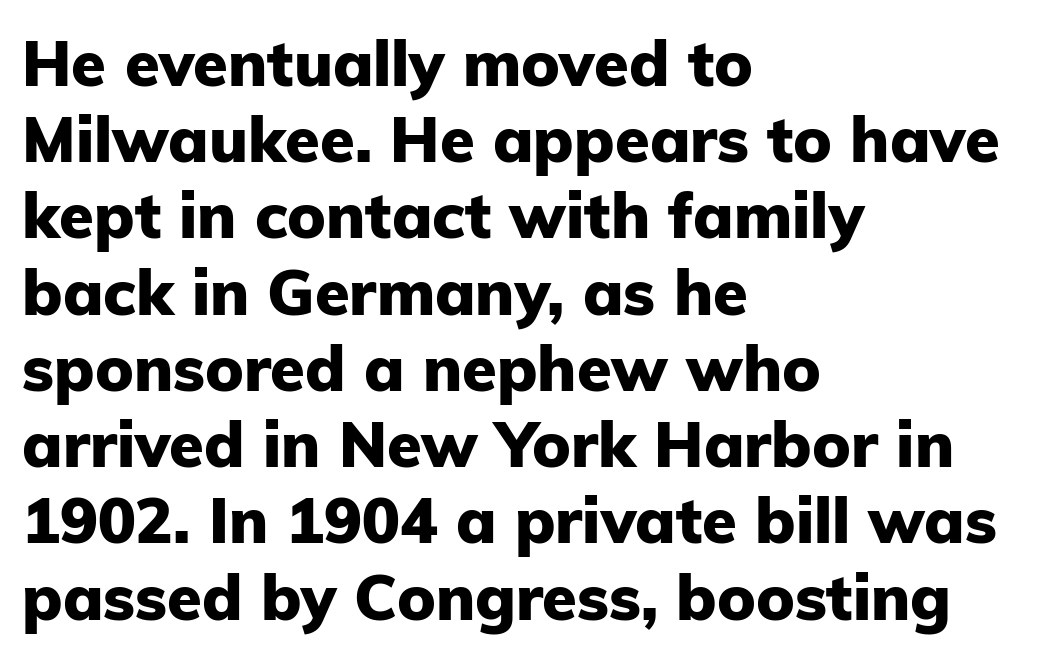
{"serif": "no", "italic": "no", "bold": "yes", "weight": "heavy", "width": "normal", "stroke_contrast": "low", "x_height": "medium", "monospaced": "no", "underline": "no", "align": "left", "line_spacing_ratio": 1.21, "letter_spacing": "normal", "letter_spacing_em": 0.0, "glyph_px": 63}
